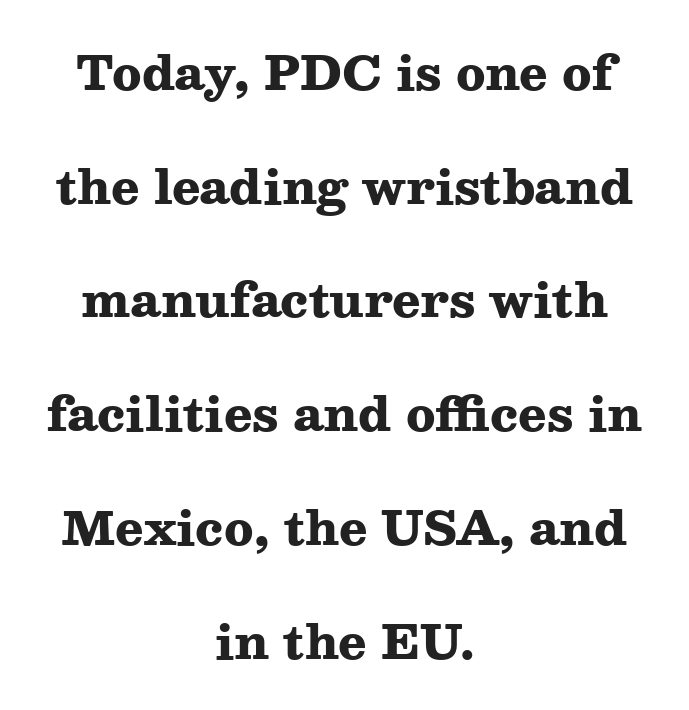
{"serif": "yes", "italic": "no", "bold": "yes", "weight": "heavy", "width": "wide", "stroke_contrast": "medium", "x_height": "medium", "monospaced": "no", "underline": "no", "align": "center", "line_spacing": "loose", "line_spacing_ratio": 2.42, "letter_spacing": "normal", "letter_spacing_em": 0.0, "glyph_px": 47}
